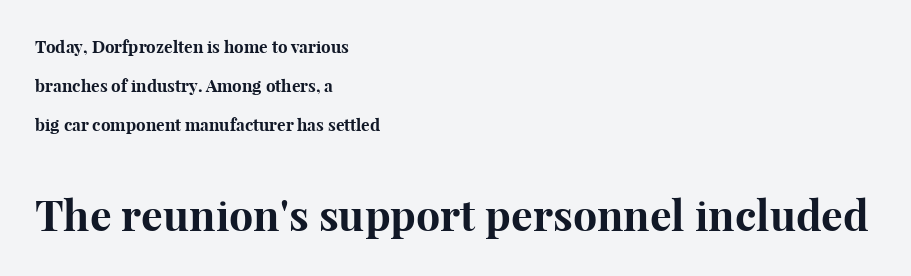
{"serif": "yes", "italic": "no", "bold": "yes", "weight": "bold", "width": "normal", "stroke_contrast": "high", "x_height": "medium", "monospaced": "no", "underline": "no", "align": "left", "line_spacing": "loose", "line_spacing_ratio": 2.28, "letter_spacing": "normal", "letter_spacing_em": 0.0, "larger_block": "second", "size_ratio": 2.53, "glyph_px": 43}
